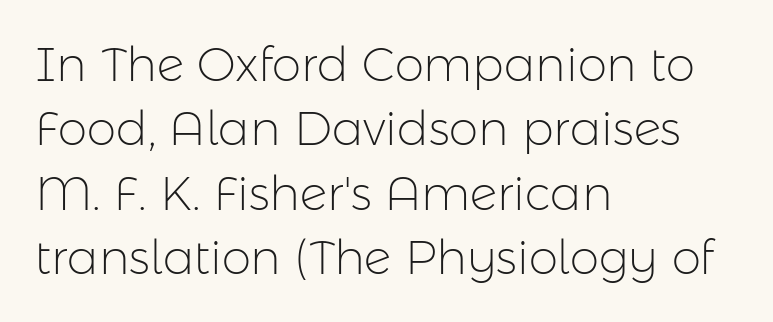
The image shows 47 px light sans-serif type, upright; set left-aligned, normal line spacing (1.37x), normal letter spacing, not underlined; low stroke contrast and a medium x-height.
